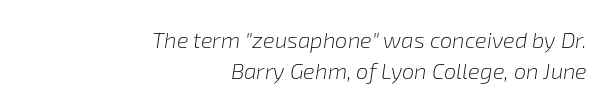
The image shows 22 px text type, italic (leaning right); set right-aligned, normal line spacing (1.42x), normal letter spacing, not underlined.
